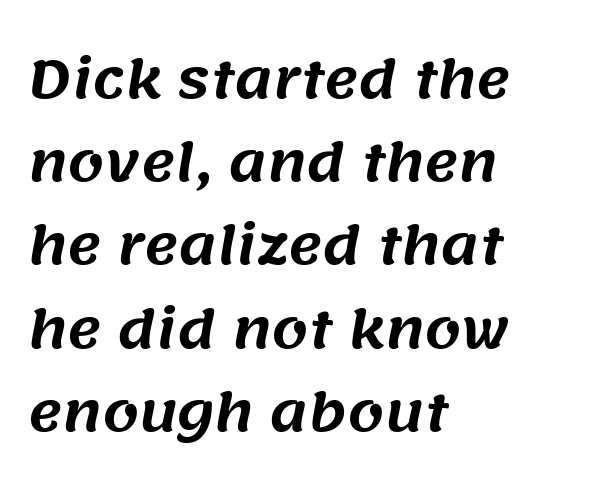
{"serif": "no", "width": "normal", "stroke_contrast": "medium", "x_height": "large", "monospaced": "no", "underline": "no", "align": "left", "line_spacing": "normal", "line_spacing_ratio": 1.6, "letter_spacing": "normal", "letter_spacing_em": 0.0, "glyph_px": 52}
